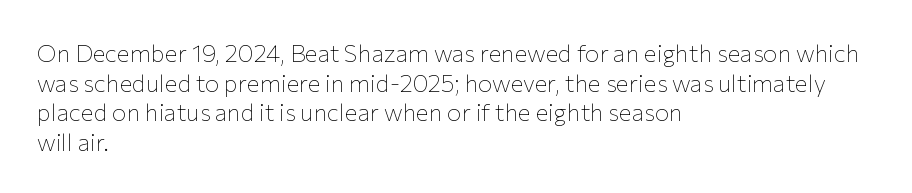
The image shows 24 px text type, upright; set left-aligned, line spacing 1.23x, normal letter spacing, not underlined.
